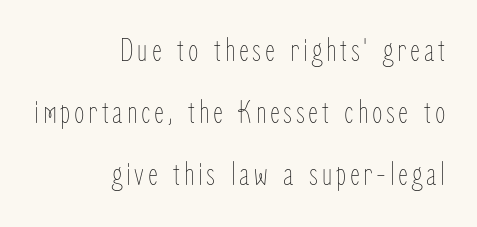
{"italic": "no", "bold": "no", "weight": "thin", "width": "condensed", "stroke_contrast": "low", "x_height": "medium", "monospaced": "no", "underline": "no", "align": "right", "line_spacing_ratio": 1.82, "glyph_px": 34}
